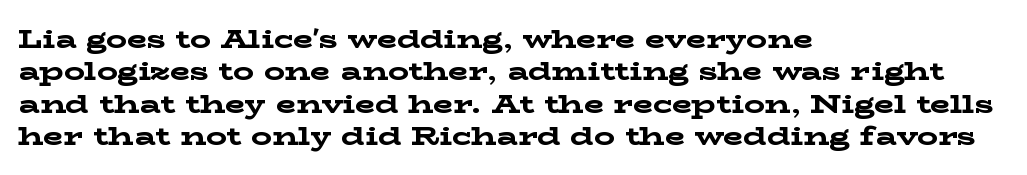
The image shows 26 px bold type, upright; set left-aligned, normal line spacing (1.25x), normal letter spacing, not underlined.
